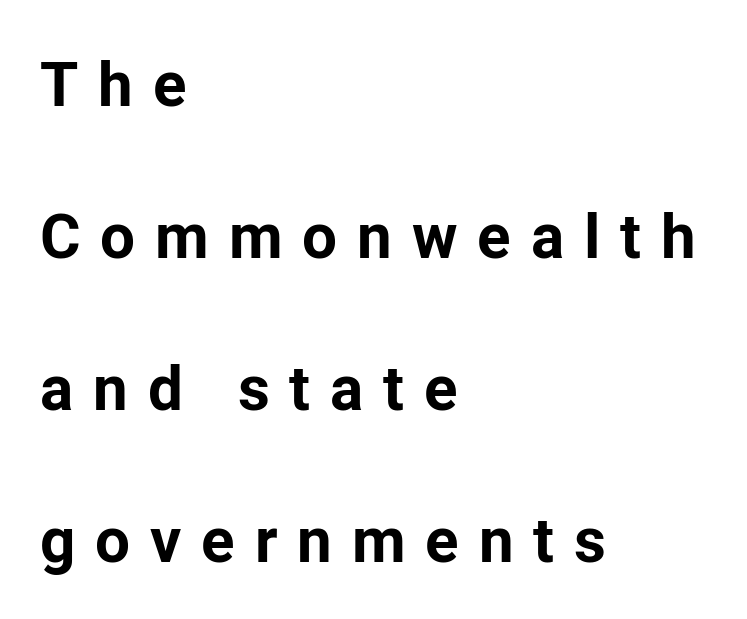
The image shows 62 px bold sans-serif type, upright; set left-aligned, loose line spacing (2.45x), unusually wide letter spacing (+0.32 em), not underlined; low stroke contrast and a medium x-height.
